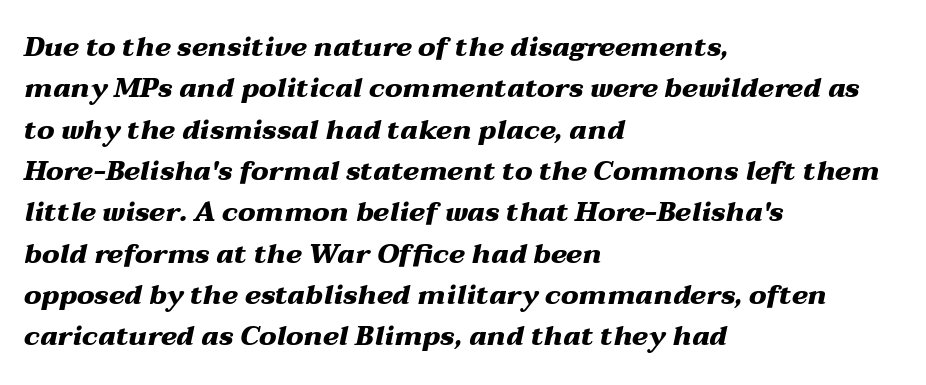
Q: Is the text bold? A: Yes.
Q: Is the text italic (slanted)? A: Yes, it leans right by about 12 degrees.
Q: Is the text underlined? A: No.
Q: How is the paragraph aligned? A: Left-aligned.
Q: Is the spacing between letters normal or unusually wide? A: Normal.
Q: Is the spacing between lines tight, normal or loose? A: Normal.
